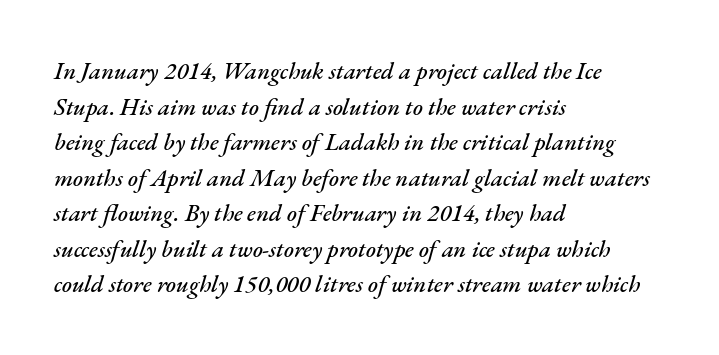
The type is set solid horizontally, with unmodified tracking. The setting favours the left margin, as ordinary paragraphs usually do. The baseline area is clear. Italic? Definitely — the glyphs are oblique.
